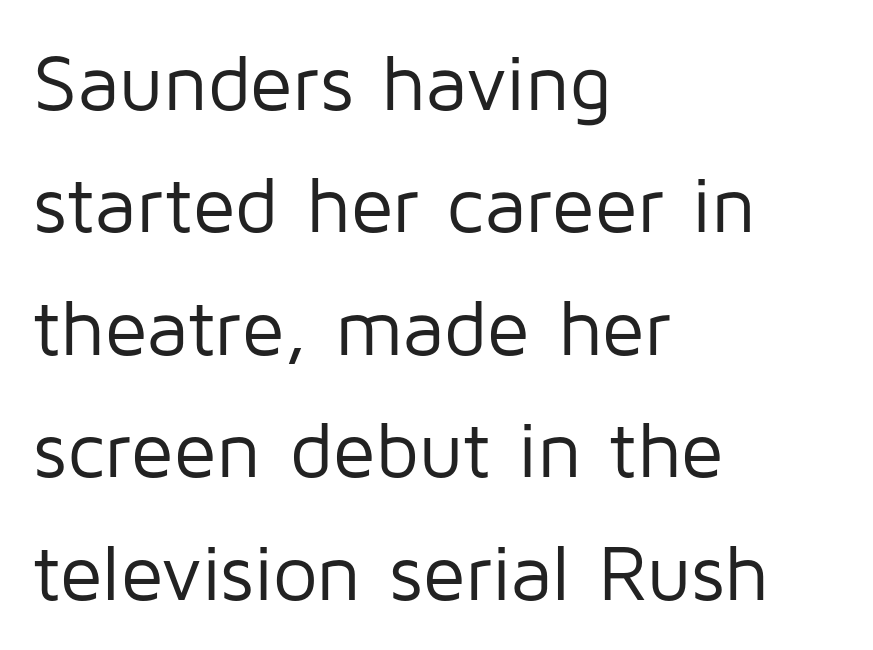
The image shows 79 px regular-weight sans-serif type, upright; set left-aligned, normal line spacing (1.55x), normal letter spacing, not underlined; low stroke contrast and a medium x-height.
